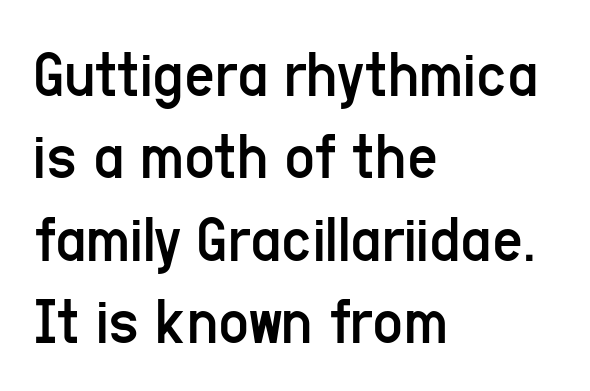
Q: Is the text bold? A: No.
Q: Is the text italic (slanted)? A: No, it is upright.
Q: Is the typeface a serif or a sans-serif typeface? A: Sans-serif.
Q: Is the text underlined? A: No.
Q: How is the paragraph aligned? A: Left-aligned.
Q: Is the spacing between letters normal or unusually wide? A: Normal.
Q: Width (condensed, normal, or wide)? A: Condensed.
Q: Stroke contrast? A: Low.
Q: x-height? A: Medium.
Q: Monospaced? A: No.
